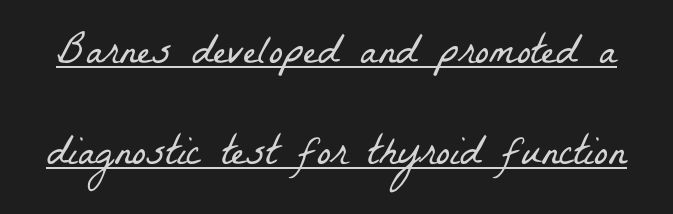
Q: Is the text bold? A: No.
Q: Is the typeface a serif or a sans-serif typeface? A: Serif.
Q: Is the text underlined? A: Yes.
Q: Is the spacing between letters normal or unusually wide? A: Normal.
Q: Is the spacing between lines tight, normal or loose? A: Loose.
Q: Width (condensed, normal, or wide)? A: Condensed.
Q: Stroke contrast? A: Low.
Q: x-height? A: Medium.
Q: Monospaced? A: No.
